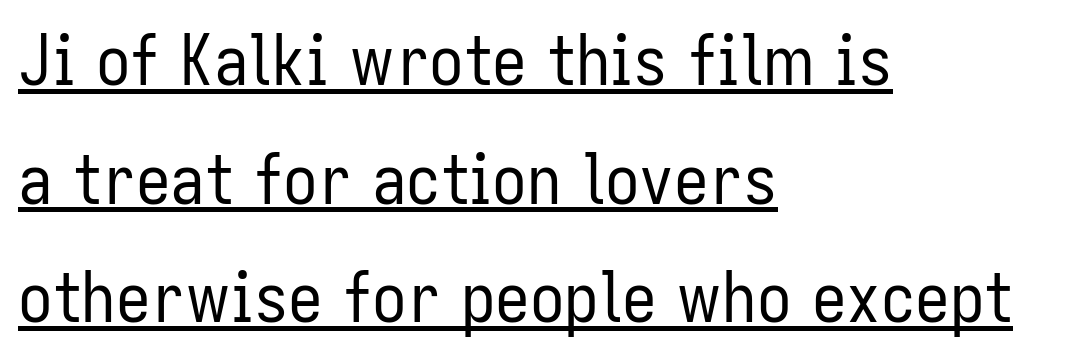
Q: Is the text bold? A: No.
Q: Is the text italic (slanted)? A: No, it is upright.
Q: Is the typeface a serif or a sans-serif typeface? A: Sans-serif.
Q: Is the text underlined? A: Yes.
Q: How is the paragraph aligned? A: Left-aligned.
Q: Is the spacing between letters normal or unusually wide? A: Normal.
Q: Width (condensed, normal, or wide)? A: Condensed.
Q: Stroke contrast? A: Low.
Q: x-height? A: Medium.
Q: Monospaced? A: No.
